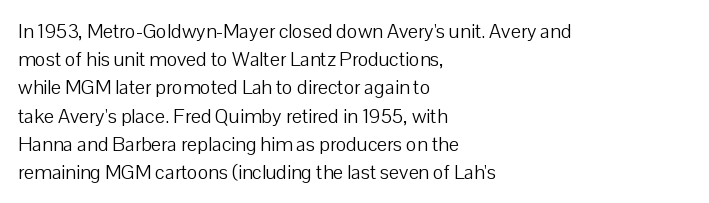
Q: Is the text bold? A: No.
Q: Is the text italic (slanted)? A: No, it is upright.
Q: Is the text underlined? A: No.
Q: How is the paragraph aligned? A: Left-aligned.
Q: Is the spacing between letters normal or unusually wide? A: Normal.
Q: Is the spacing between lines tight, normal or loose? A: Normal.
